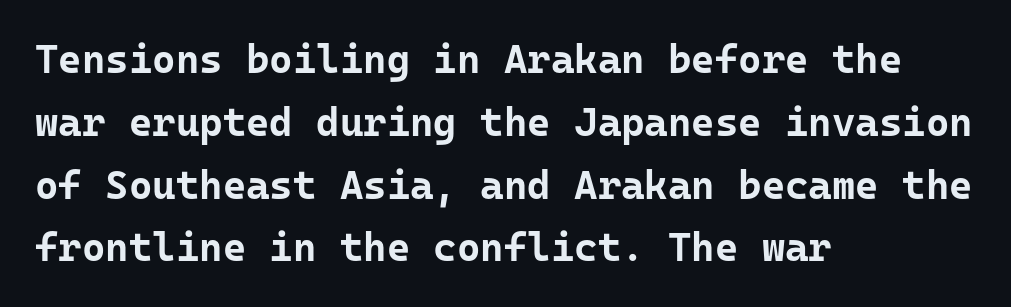
{"serif": "no", "italic": "no", "bold": "yes", "weight": "bold", "width": "normal", "stroke_contrast": "low", "x_height": "medium", "monospaced": "yes", "underline": "no", "align": "left", "line_spacing": "normal", "line_spacing_ratio": 1.57, "letter_spacing": "normal", "letter_spacing_em": 0.0, "glyph_px": 40}
